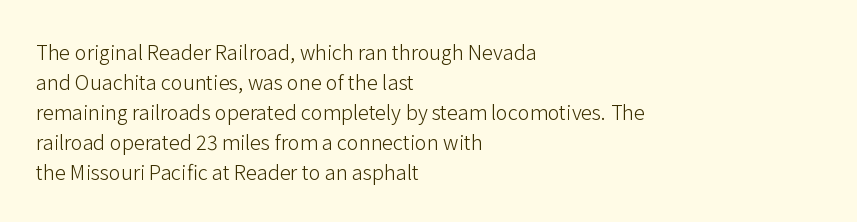
Q: Is the text bold? A: No.
Q: Is the text italic (slanted)? A: No, it is upright.
Q: Is the text underlined? A: No.
Q: How is the paragraph aligned? A: Left-aligned.
Q: Is the spacing between letters normal or unusually wide? A: Normal.
Q: Is the spacing between lines tight, normal or loose? A: Normal.
